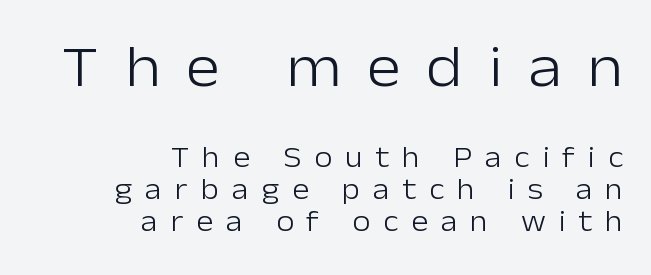
{"serif": "no", "italic": "no", "bold": "no", "weight": "light", "width": "normal", "stroke_contrast": "low", "x_height": "medium", "monospaced": "no", "underline": "no", "align": "right", "line_spacing": "tight", "line_spacing_ratio": 1.1, "letter_spacing": "wide", "letter_spacing_em": 0.45, "larger_block": "first", "size_ratio": 2.0, "glyph_px": 58}
